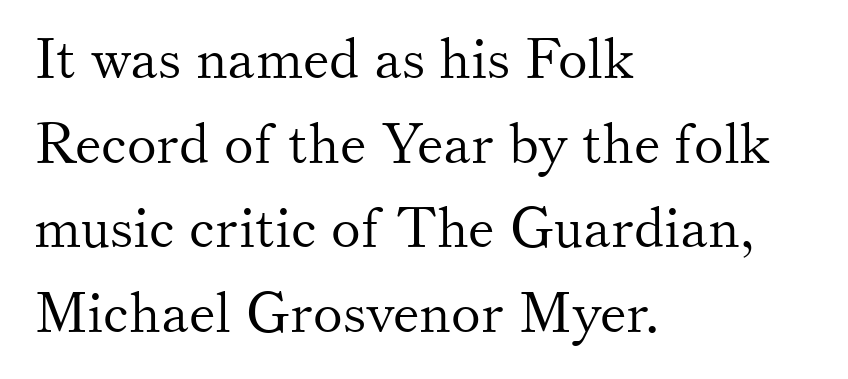
The image shows 56 px light serif type, upright; set left-aligned, normal line spacing (1.51x), normal letter spacing, not underlined; medium stroke contrast and a small x-height.
